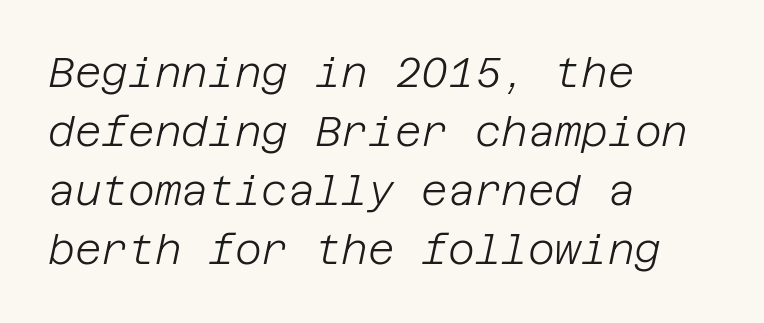
The rendering keeps characters at their native spacing. The specimen omits any rule beneath the text block's lines. The rendering uses a moderate line-height, typical for paragraphs. Notice how the passage keeps a crisp vertical edge on the left only. Stems here are at most as thick as an everyday book face. You can tell it's italic because the verticals aren't actually vertical.
